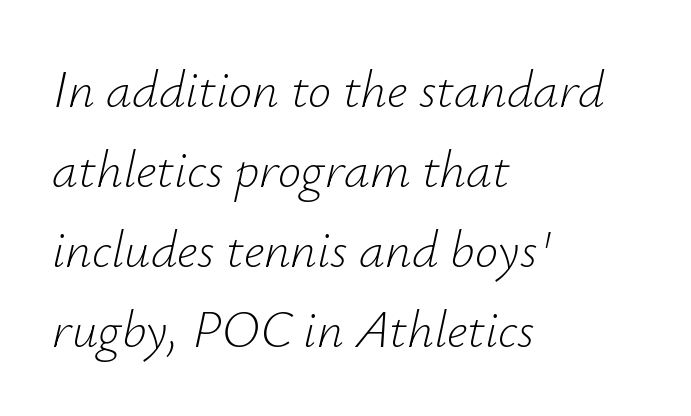
The image shows 52 px light type, italic (leaning right); set left-aligned, normal line spacing (1.54x), normal letter spacing, not underlined; low stroke contrast and a small x-height.
